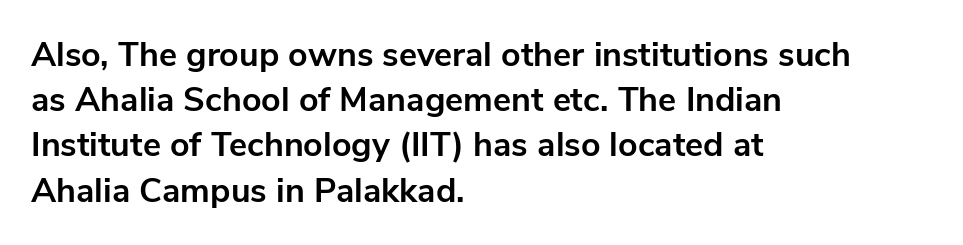
{"serif": "no", "italic": "no", "bold": "yes", "weight": "bold", "width": "normal", "stroke_contrast": "low", "x_height": "medium", "monospaced": "no", "underline": "no", "align": "left", "line_spacing": "normal", "line_spacing_ratio": 1.33, "letter_spacing": "normal", "letter_spacing_em": 0.0, "glyph_px": 34}
